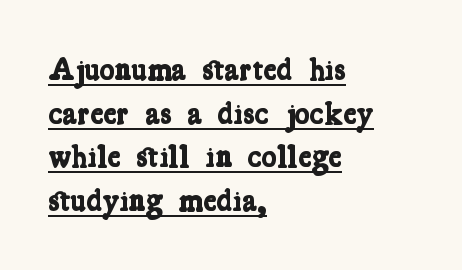
Are there feet on the stems? There are — it's a serif. Thick stems and heavy bowls — unmistakably bold. What's the leading like? Ordinary, nothing unusual. Does a line run under the words? Yes, clearly. Notice how the passage keeps a crisp vertical edge on the left only. Here the designer chose a conventional face with non-uniform glyph widths.
